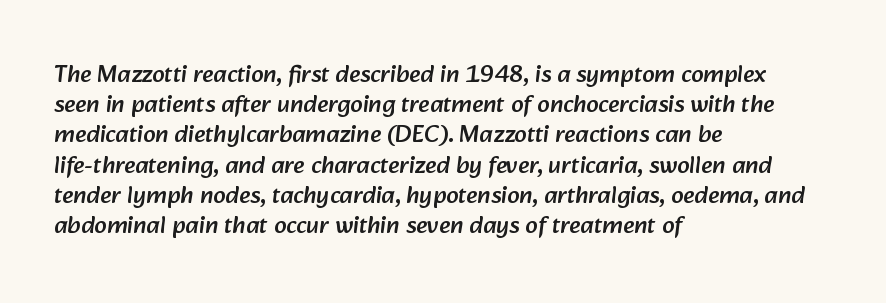
In terms of letterspacing, this is plain default setting. Check under the words: just untouched page. The paragraph shown leans on its left margin.
